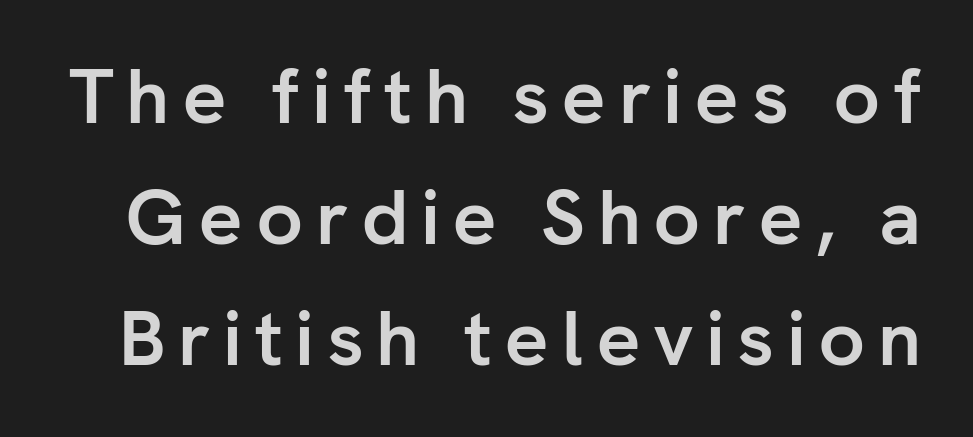
{"serif": "no", "italic": "no", "bold": "yes", "weight": "semibold", "width": "normal", "stroke_contrast": "low", "x_height": "medium", "monospaced": "no", "underline": "no", "line_spacing": "normal", "line_spacing_ratio": 1.57, "glyph_px": 77}
